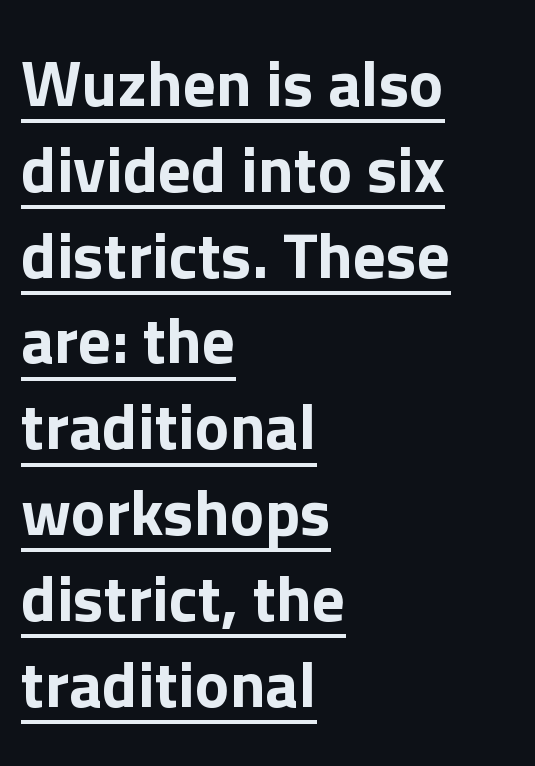
{"serif": "no", "italic": "no", "width": "normal", "stroke_contrast": "low", "x_height": "medium", "monospaced": "no", "underline": "yes", "align": "left", "line_spacing": "normal", "line_spacing_ratio": 1.32, "letter_spacing": "normal", "letter_spacing_em": 0.0, "glyph_px": 65}
